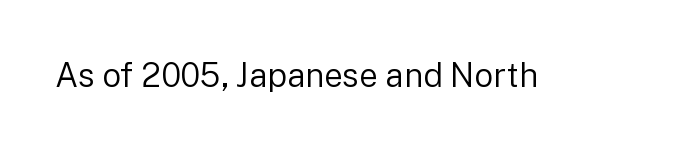
The image shows 33 px regular-weight sans-serif type, upright; set normal letter spacing, not underlined; low stroke contrast and a medium x-height.
